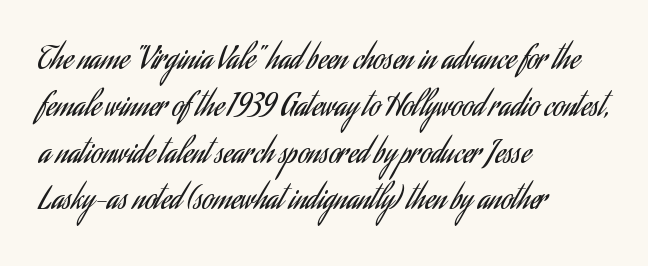
{"serif": "no", "bold": "no", "weight": "regular", "width": "condensed", "stroke_contrast": "low", "x_height": "small", "monospaced": "no", "underline": "no", "align": "left", "line_spacing": "normal", "line_spacing_ratio": 1.51, "letter_spacing": "normal", "letter_spacing_em": 0.0, "glyph_px": 31}
